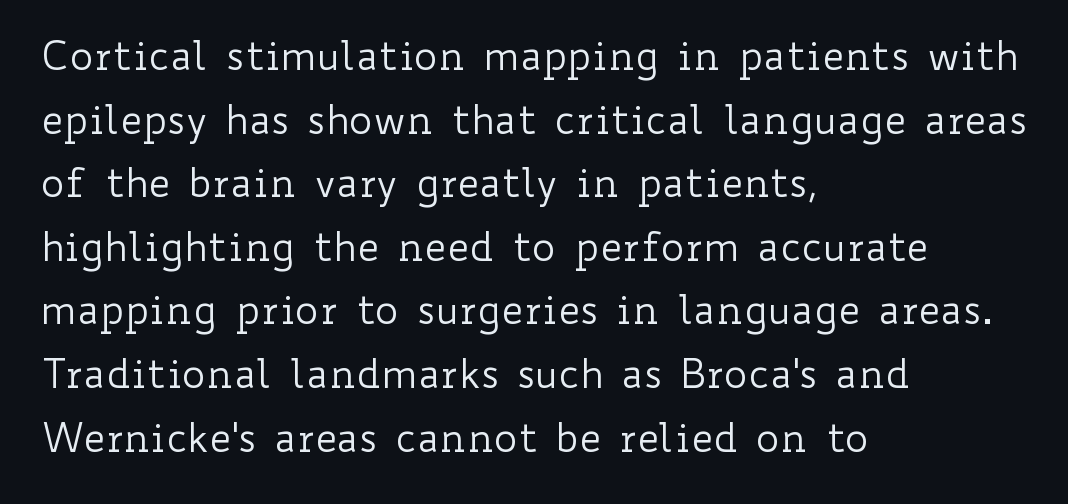
Normally led — the rows are evenly, conventionally spaced. The font's upright variant was chosen for this text. The face looks like a standard text weight, possibly lighter. Spacing between characters is what you'd get straight out of the box. Visually the block forms a straight wall on the left and a jagged coastline on the right. Is this a fixed-width face? No — the glyphs have proportional, varying widths.
